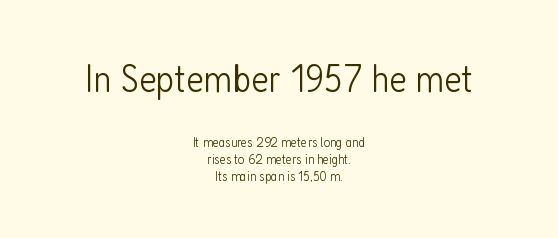
{"serif": "no", "italic": "no", "bold": "no", "weight": "light", "width": "condensed", "stroke_contrast": "low", "x_height": "medium", "monospaced": "no", "underline": "no", "align": "center", "line_spacing_ratio": 1.2, "letter_spacing": "normal", "letter_spacing_em": 0.0, "larger_block": "first", "size_ratio": 2.86, "glyph_px": 40}
